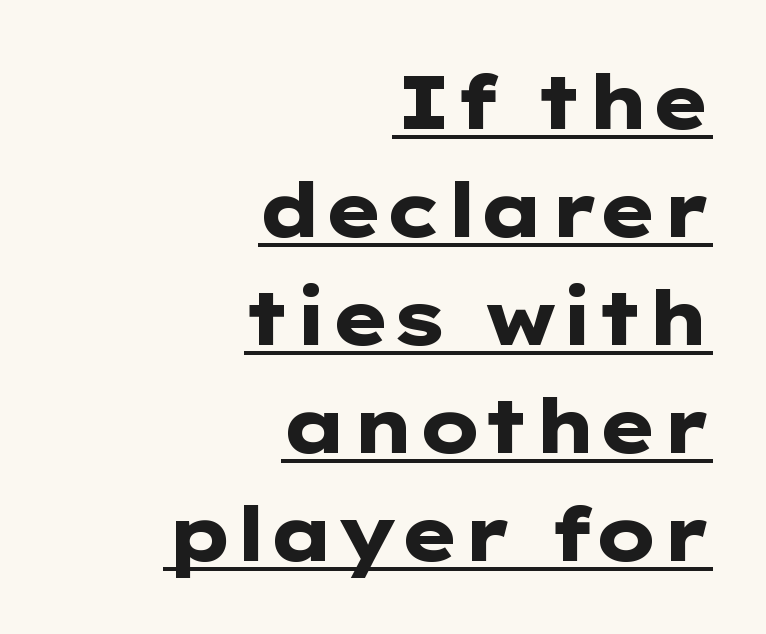
A student would call this right alignment; a typographer would say flush right, rag left. Here the designer chose a conventional face with non-uniform glyph widths. The rows are spaced the way most documents space them. Upright lettering throughout. The face used here is rendered with its standard letterfit. The typesetter has applied underlining to the passage shown.
